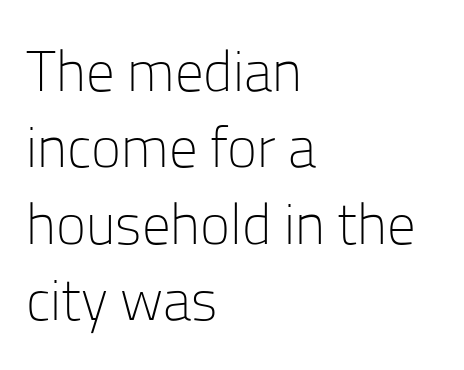
The image shows 57 px light sans-serif type, upright; set left-aligned, normal line spacing (1.34x), normal letter spacing, not underlined; low stroke contrast and a medium x-height.
